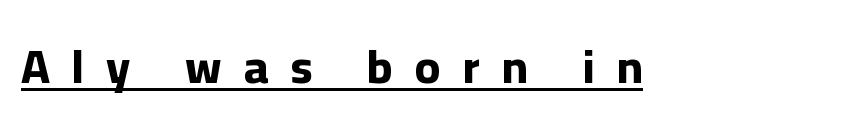
Q: Is the text bold? A: Yes.
Q: Is the text italic (slanted)? A: No, it is upright.
Q: Is the typeface a serif or a sans-serif typeface? A: Sans-serif.
Q: Is the text underlined? A: Yes.
Q: Is the spacing between letters normal or unusually wide? A: Unusually wide.
Q: Width (condensed, normal, or wide)? A: Normal.
Q: Stroke contrast? A: Low.
Q: x-height? A: Medium.
Q: Monospaced? A: No.
